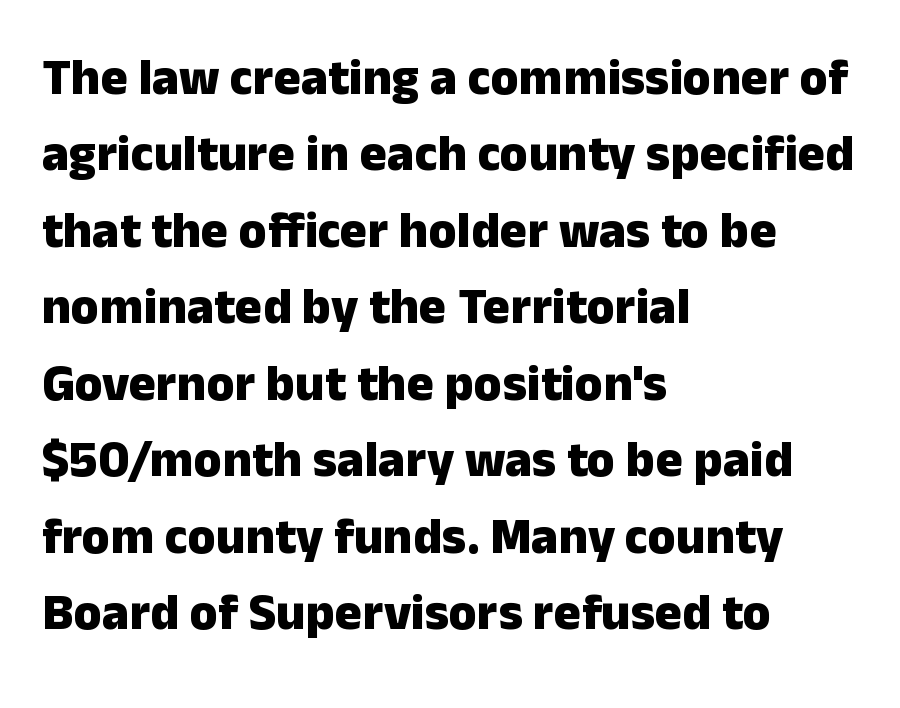
Q: Is the text bold? A: Yes.
Q: Is the text italic (slanted)? A: No, it is upright.
Q: Is the typeface a serif or a sans-serif typeface? A: Sans-serif.
Q: Is the text underlined? A: No.
Q: How is the paragraph aligned? A: Left-aligned.
Q: Is the spacing between letters normal or unusually wide? A: Normal.
Q: Is the spacing between lines tight, normal or loose? A: Normal.
Q: Width (condensed, normal, or wide)? A: Normal.
Q: Stroke contrast? A: Low.
Q: x-height? A: Medium.
Q: Monospaced? A: No.
